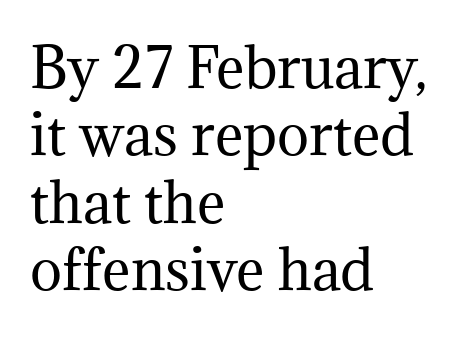
{"serif": "yes", "italic": "no", "bold": "no", "weight": "regular", "width": "normal", "stroke_contrast": "medium", "x_height": "medium", "monospaced": "no", "underline": "no", "align": "left", "line_spacing": "normal", "line_spacing_ratio": 1.25, "letter_spacing": "normal", "letter_spacing_em": 0.0, "glyph_px": 54}
